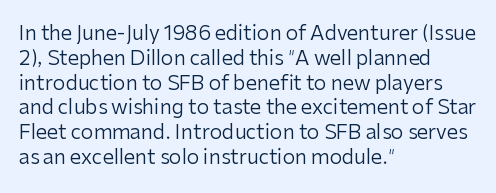
Q: Is the text bold? A: No.
Q: Is the text italic (slanted)? A: No, it is upright.
Q: Is the text underlined? A: No.
Q: How is the paragraph aligned? A: Left-aligned.
Q: Is the spacing between letters normal or unusually wide? A: Normal.
